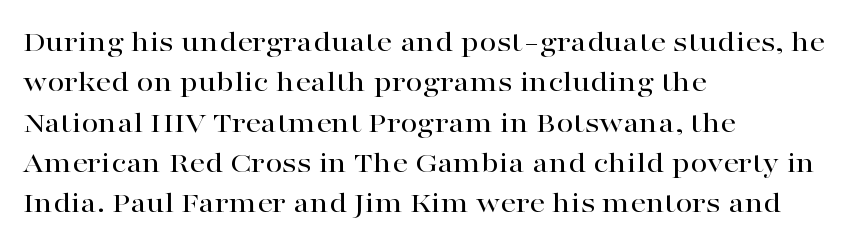
Q: Is the text italic (slanted)? A: No, it is upright.
Q: Is the typeface a serif or a sans-serif typeface? A: Serif.
Q: Is the text underlined? A: No.
Q: How is the paragraph aligned? A: Left-aligned.
Q: Is the spacing between letters normal or unusually wide? A: Normal.
Q: Is the spacing between lines tight, normal or loose? A: Normal.
Q: Width (condensed, normal, or wide)? A: Wide.
Q: Stroke contrast? A: High.
Q: x-height? A: Medium.
Q: Monospaced? A: No.
